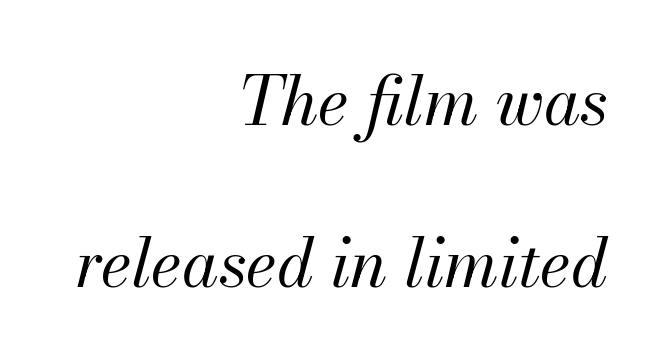
The characters are drawn with everyday or finer stroke widths. The words here are not underlined. The lines in this sample share a right terminus and differ only in where they begin. Does extra space separate the letters? No, they use regular spacing.
